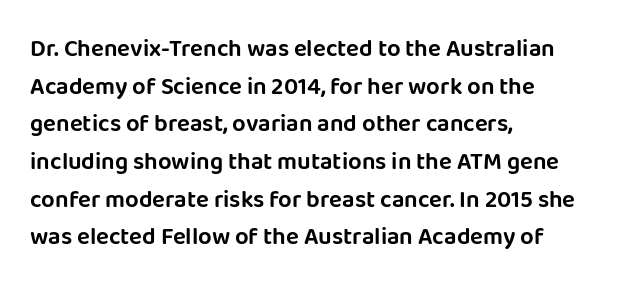
{"italic": "no", "underline": "no", "align": "left", "line_spacing": "normal", "line_spacing_ratio": 1.57, "letter_spacing": "normal", "letter_spacing_em": 0.0, "glyph_px": 24}
